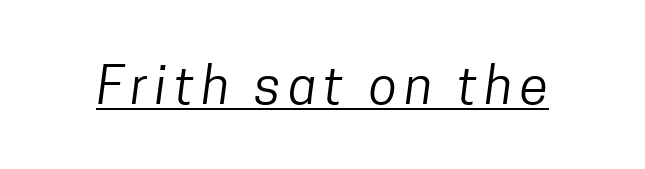
Examine the stroke ends and you'll find no serifs. A typographer would call this underscored text. The strokes carry an ordinary text weight at most. Each letter keeps its own natural width here, so spacing adapts to shape.
